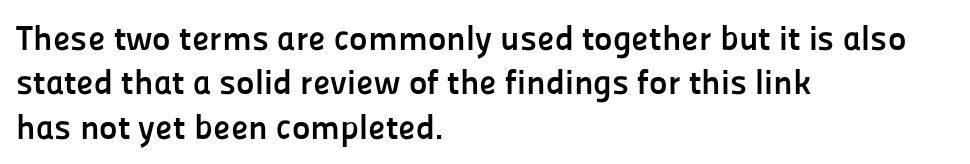
The image shows 35 px semibold sans-serif type, upright; set left-aligned, normal line spacing (1.27x), normal letter spacing, not underlined; low stroke contrast and a medium x-height.
